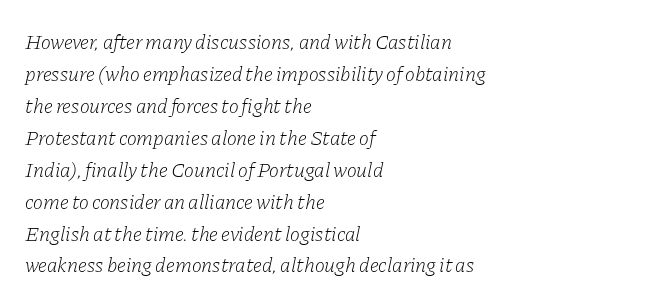
Q: Is the text bold? A: No.
Q: Is the text italic (slanted)? A: Yes, it leans right by about 11 degrees.
Q: Is the text underlined? A: No.
Q: How is the paragraph aligned? A: Left-aligned.
Q: Is the spacing between letters normal or unusually wide? A: Normal.
Q: Is the spacing between lines tight, normal or loose? A: Normal.
